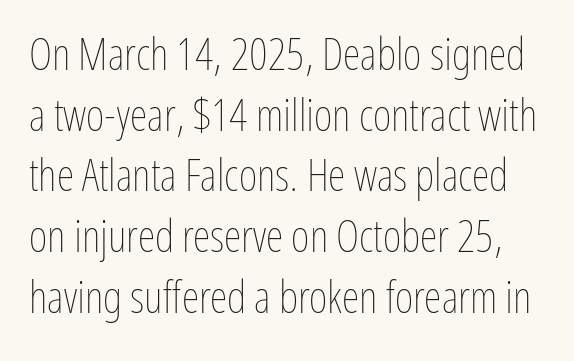
The image shows 45 px thin, condensed type, upright; set normal line spacing (1.35x), normal letter spacing, not underlined; low stroke contrast and a medium x-height.
